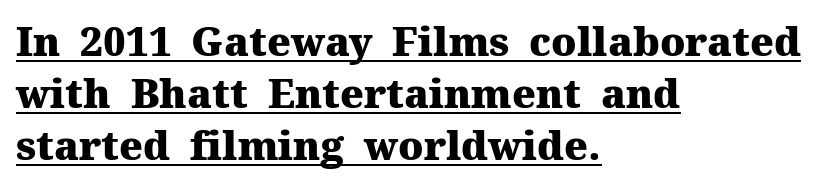
The line-height multiplier appears to be the usual default. Notice how the passage keeps a crisp vertical edge on the left only. Each glyph is drawn with heavy, bold strokes. No italicization has been applied; the sample stays upright. A rule runs beneath these lines of type. Each letter keeps its own natural width here, so spacing adapts to shape.
